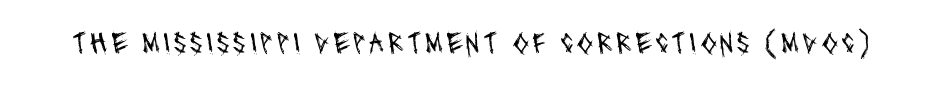
The image shows 30 px regular-weight, condensed sans-serif type; set not underlined; medium stroke contrast and a large x-height.
